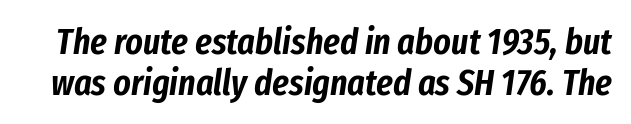
The face used here has a pronounced slope to its letters. Varying glyph widths throughout — classic text-font behaviour. The space beneath each line is pristine and unruled. Vertically, the passage feels compressed, each row crowding the next.
